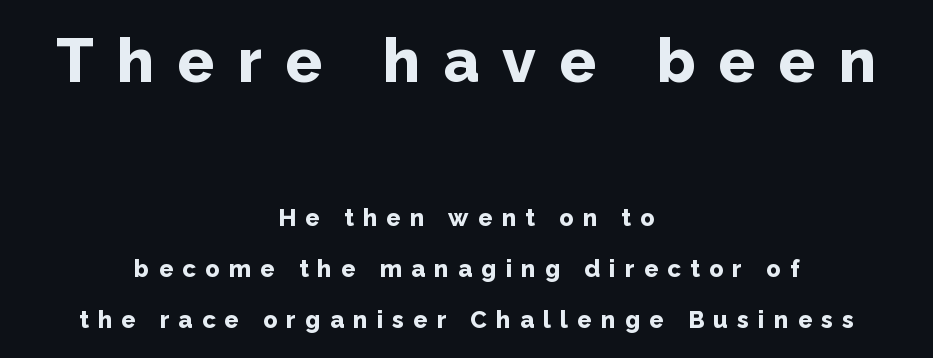
Q: Is the text bold? A: Yes.
Q: Is the text italic (slanted)? A: No, it is upright.
Q: Is the typeface a serif or a sans-serif typeface? A: Sans-serif.
Q: Is the text underlined? A: No.
Q: How is the paragraph aligned? A: Centered.
Q: Is the spacing between letters normal or unusually wide? A: Unusually wide.
Q: Is the spacing between lines tight, normal or loose? A: Loose.
Q: Which block of text is set in a larger size, the first (top) or the second (bottom)? A: The first (top) one.
Q: Width (condensed, normal, or wide)? A: Normal.
Q: Stroke contrast? A: Low.
Q: x-height? A: Medium.
Q: Monospaced? A: No.
